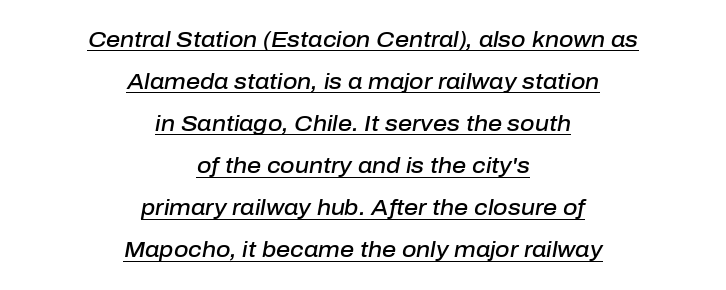
The letters are slanted; this is an italic face. Honestly, the rows look like they've been pulled way apart. The glyphs have the mass of a demibold cut, below bold. Standard letterfit; no display-style spreading of the glyphs. Notice how the passage keeps no hard edge, just a central spine.
